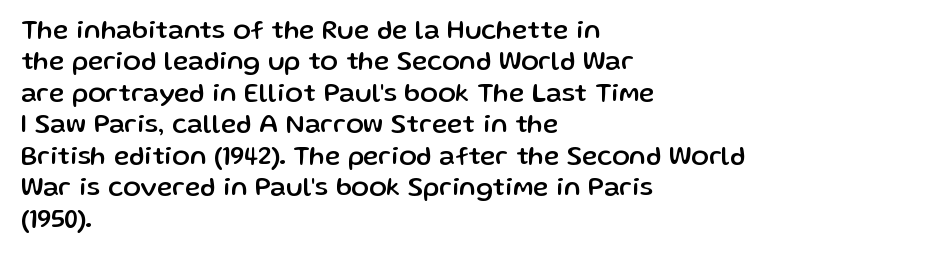
The image shows 26 px text type, upright; set left-aligned, line spacing 1.21x, normal letter spacing, not underlined.
